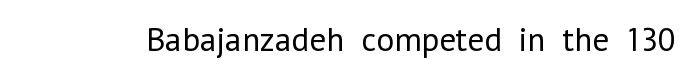
The rendering keeps characters at their native spacing. Serif or sans? Sans — the stroke terminals are bare. Heaviness? Minimal to ordinary, like unemphasized prose. This sample uses an upright cut, with every glyph sitting square on the baseline. Proportional: the letters do not fall into vertical columns. Glance below the letters and you will spot only blank space.
